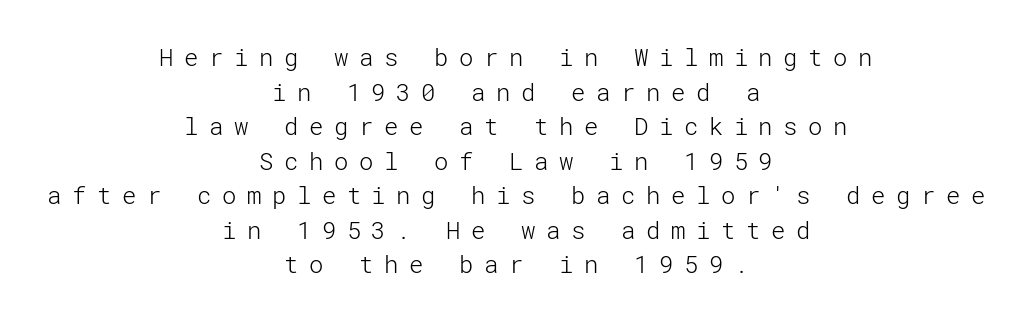
The image shows 24 px text type, upright; set centered, normal line spacing (1.44x), unusually wide letter spacing (+0.44 em), not underlined.
